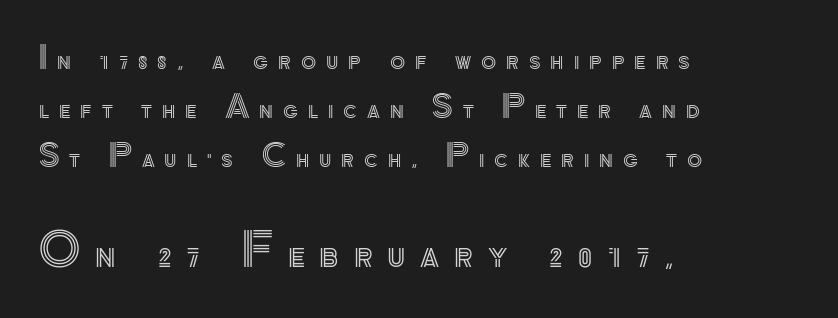
Left-aligned paragraph, ragged on the right. Quick note: underline off. The rendering uses natural spacing where letterforms have individual widths. Typesetter's note — lower block bumped up in size, upper block left smaller.
